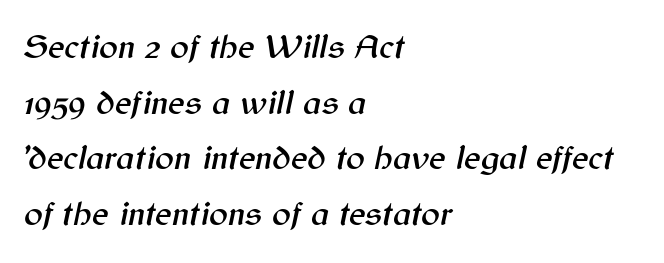
The image shows 35 px text type, italic (leaning right); set left-aligned, normal line spacing (1.59x), normal letter spacing, not underlined; medium stroke contrast and a medium x-height.
